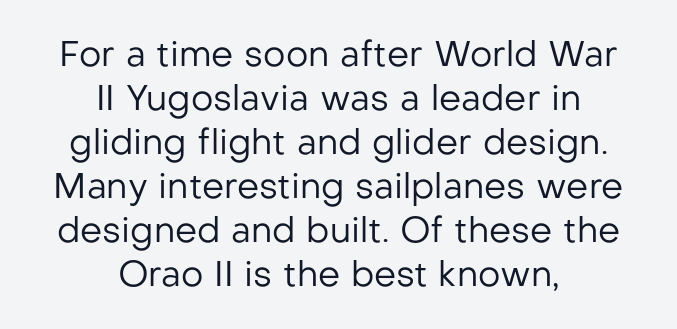
Q: Is the text bold? A: No.
Q: Is the text italic (slanted)? A: No, it is upright.
Q: Is the typeface a serif or a sans-serif typeface? A: Sans-serif.
Q: Is the text underlined? A: No.
Q: How is the paragraph aligned? A: Centered.
Q: Is the spacing between letters normal or unusually wide? A: Normal.
Q: Is the spacing between lines tight, normal or loose? A: Normal.
Q: Width (condensed, normal, or wide)? A: Normal.
Q: Stroke contrast? A: Low.
Q: x-height? A: Medium.
Q: Monospaced? A: No.
